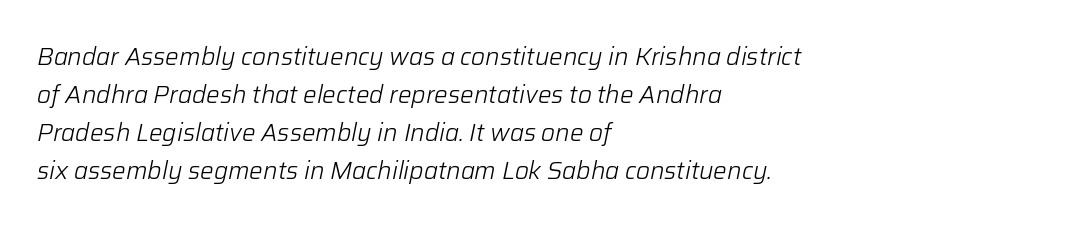
{"italic": "yes", "lean": "right", "slant_degrees": 12, "bold": "no", "underline": "no", "align": "left", "line_spacing": "normal", "line_spacing_ratio": 1.59, "letter_spacing": "normal", "letter_spacing_em": 0.0, "glyph_px": 24}
